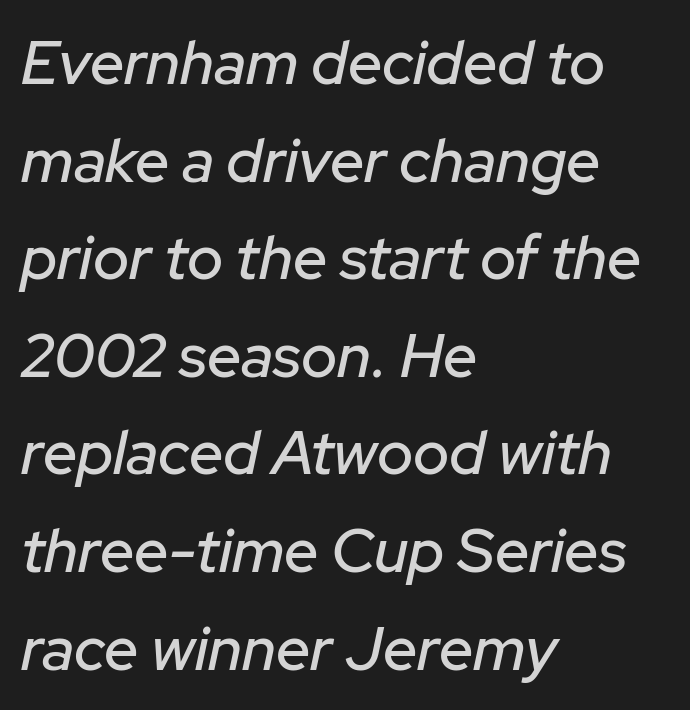
Slant detected: the letters are inclined. The gap between lines stays unmarked. These lines keep a tight, regular rhythm from letter to letter. The passage is arranged the way most books set body copy — flush left.
